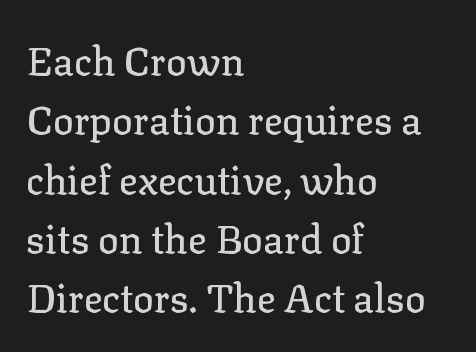
Decoration check: the copy has no underline. The typeface chosen for these lines features serifs. Compared with typical body copy, the letter spacing here is the same. One-word summary of the alignment: left. The rendering uses natural spacing where letterforms have individual widths. This is roman type, the default non-slanted kind.
